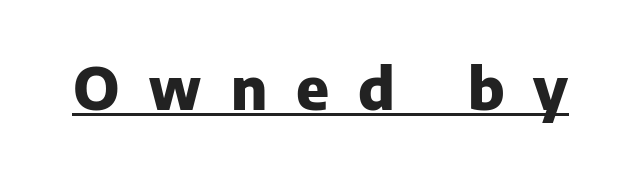
{"serif": "no", "italic": "no", "bold": "yes", "weight": "heavy", "width": "normal", "stroke_contrast": "low", "x_height": "medium", "monospaced": "no", "underline": "yes", "letter_spacing": "wide", "letter_spacing_em": 0.5, "glyph_px": 58}
